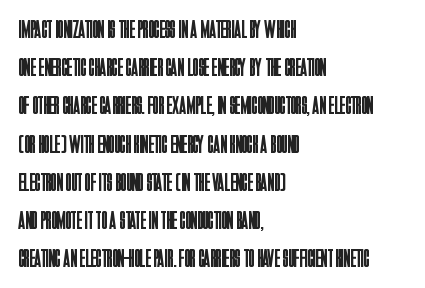
{"italic": "no", "bold": "no", "underline": "no", "align": "left", "line_spacing": "normal", "line_spacing_ratio": 1.47, "letter_spacing": "normal", "letter_spacing_em": 0.0, "glyph_px": 26}
